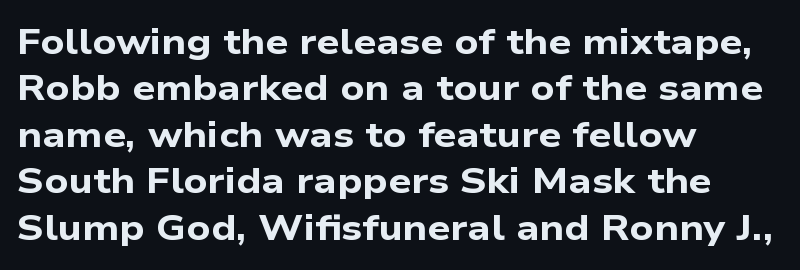
Evenly set lines give the paragraph a standard silhouette. Chunky letters — that's bold for sure. The words here are not underlined. Every row of glyphs begins at an identical x-position on the left. Type style note: lacks serifs. What stands out about the letter spacing? Nothing — it is the standard amount.
